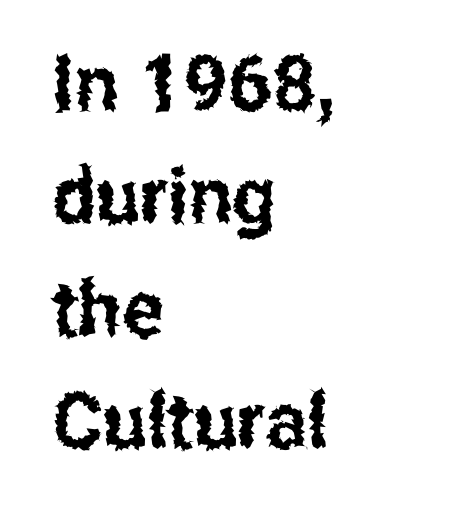
The image shows 78 px condensed sans-serif type, upright; set left-aligned, normal line spacing (1.44x), normal letter spacing, not underlined; low stroke contrast and a medium x-height.
